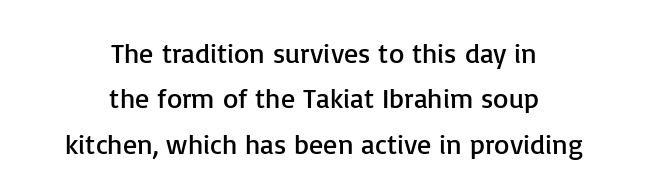
Q: Is the text bold? A: No.
Q: Is the text italic (slanted)? A: No, it is upright.
Q: Is the typeface a serif or a sans-serif typeface? A: Sans-serif.
Q: Is the text underlined? A: No.
Q: How is the paragraph aligned? A: Centered.
Q: Is the spacing between letters normal or unusually wide? A: Normal.
Q: Is the spacing between lines tight, normal or loose? A: Normal.
Q: Width (condensed, normal, or wide)? A: Normal.
Q: Stroke contrast? A: Low.
Q: x-height? A: Medium.
Q: Monospaced? A: No.
